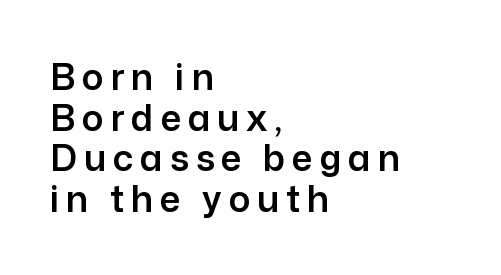
Q: Is the text italic (slanted)? A: No, it is upright.
Q: Is the typeface a serif or a sans-serif typeface? A: Sans-serif.
Q: Is the text underlined? A: No.
Q: How is the paragraph aligned? A: Left-aligned.
Q: Is the spacing between lines tight, normal or loose? A: Tight.
Q: Width (condensed, normal, or wide)? A: Normal.
Q: Stroke contrast? A: Low.
Q: x-height? A: Medium.
Q: Monospaced? A: No.
